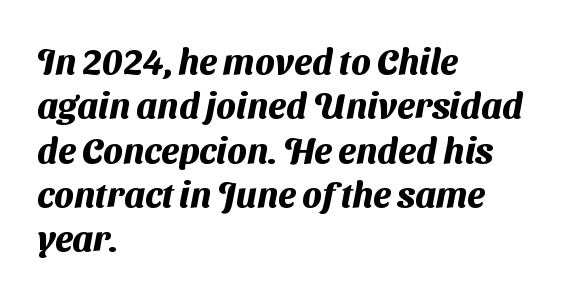
{"serif": "no", "bold": "yes", "weight": "heavy", "width": "normal", "stroke_contrast": "medium", "x_height": "medium", "monospaced": "no", "underline": "no", "align": "left", "line_spacing_ratio": 1.23, "letter_spacing": "normal", "letter_spacing_em": 0.0, "glyph_px": 36}
